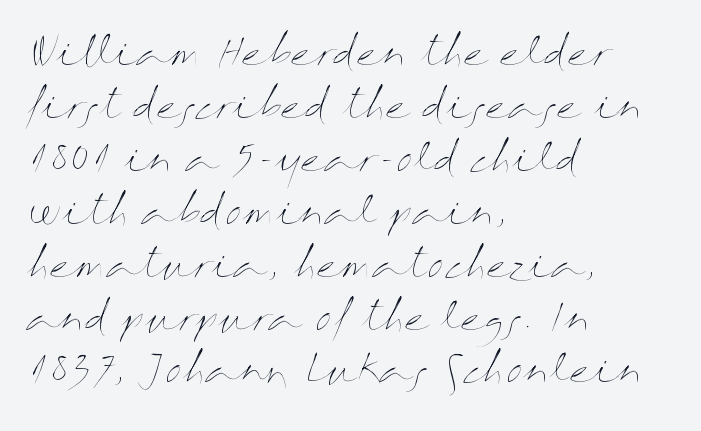
Q: Is the text bold? A: No.
Q: Is the text italic (slanted)? A: Yes.
Q: Is the text underlined? A: No.
Q: How is the paragraph aligned? A: Left-aligned.
Q: Is the spacing between letters normal or unusually wide? A: Normal.
Q: Is the spacing between lines tight, normal or loose? A: Normal.
Q: Width (condensed, normal, or wide)? A: Wide.
Q: Stroke contrast? A: Medium.
Q: x-height? A: Medium.
Q: Monospaced? A: No.
